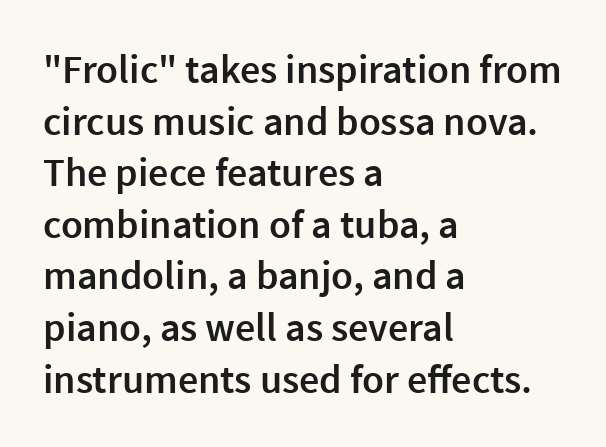
The image shows 40 px semibold sans-serif type, upright; set left-aligned, normal line spacing (1.29x), normal letter spacing, not underlined; a medium x-height.
